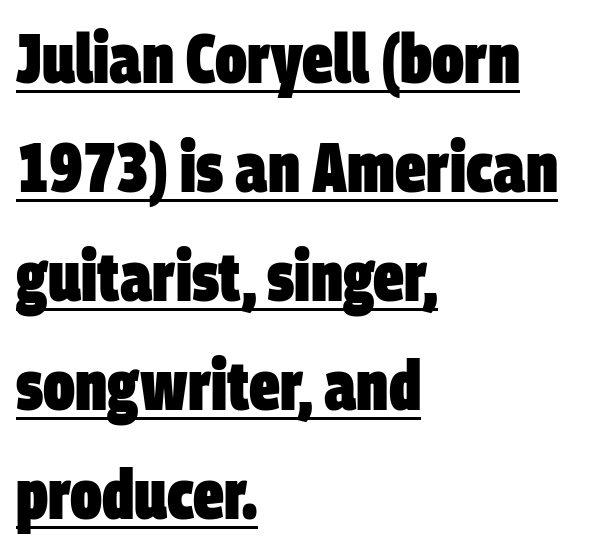
The image shows 69 px heavy, condensed sans-serif type; set left-aligned, normal line spacing (1.58x), normal letter spacing, underlined; low stroke contrast and a large x-height.
